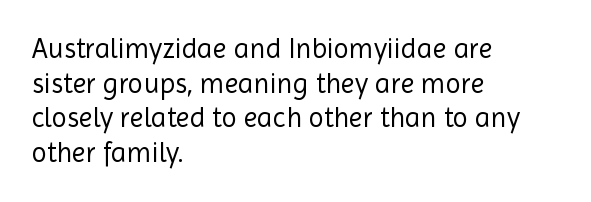
The passage is arranged the way most books set body copy — flush left. The specimen omits any rule beneath the text block's lines. What kind of face is this? One without serifs — a sans. The typesetting does not lean heavy: it is not bold.
